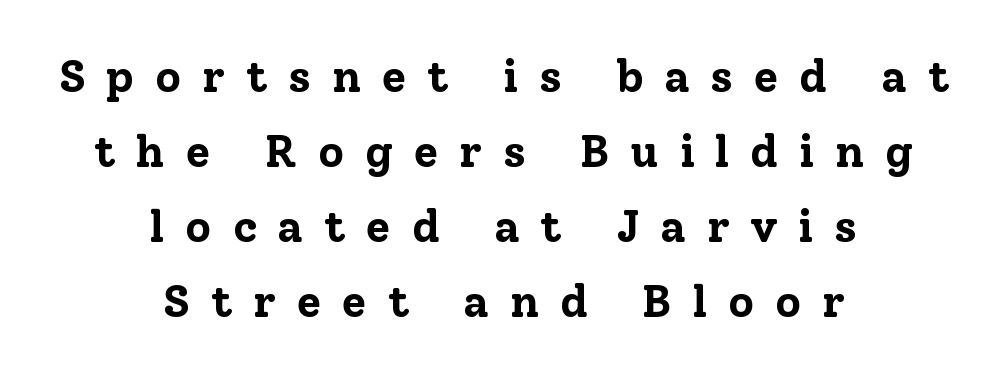
{"serif": "yes", "italic": "no", "bold": "yes", "weight": "bold", "width": "normal", "stroke_contrast": "low", "x_height": "medium", "monospaced": "no", "underline": "no", "align": "center", "line_spacing": "normal", "line_spacing_ratio": 1.67, "letter_spacing": "wide", "letter_spacing_em": 0.46, "glyph_px": 45}
